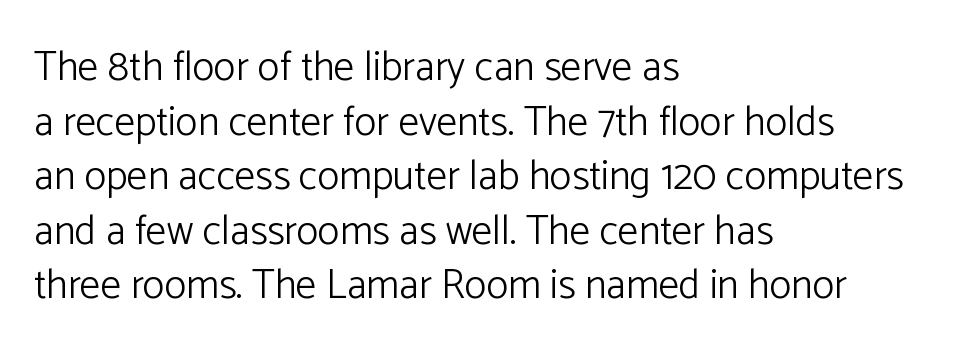
Q: Is the text bold? A: No.
Q: Is the text italic (slanted)? A: No, it is upright.
Q: Is the typeface a serif or a sans-serif typeface? A: Sans-serif.
Q: Is the text underlined? A: No.
Q: How is the paragraph aligned? A: Left-aligned.
Q: Is the spacing between letters normal or unusually wide? A: Normal.
Q: Is the spacing between lines tight, normal or loose? A: Normal.
Q: Width (condensed, normal, or wide)? A: Normal.
Q: Stroke contrast? A: Low.
Q: x-height? A: Medium.
Q: Monospaced? A: No.
